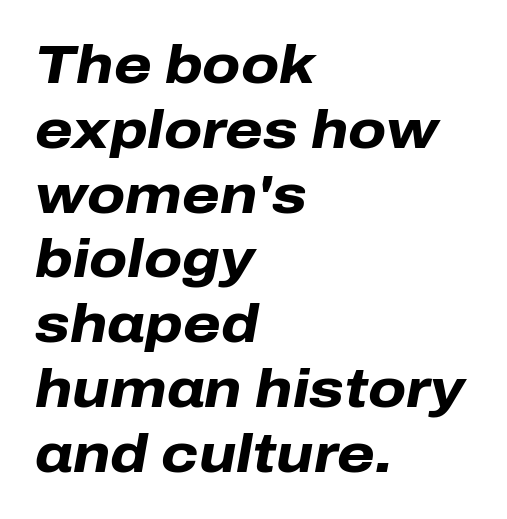
Q: Is the text bold? A: Yes.
Q: Is the text italic (slanted)? A: Yes, it leans right by about 10 degrees.
Q: Is the text underlined? A: No.
Q: How is the paragraph aligned? A: Left-aligned.
Q: Is the spacing between letters normal or unusually wide? A: Normal.
Q: Width (condensed, normal, or wide)? A: Normal.
Q: Stroke contrast? A: Low.
Q: x-height? A: Medium.
Q: Monospaced? A: No.
